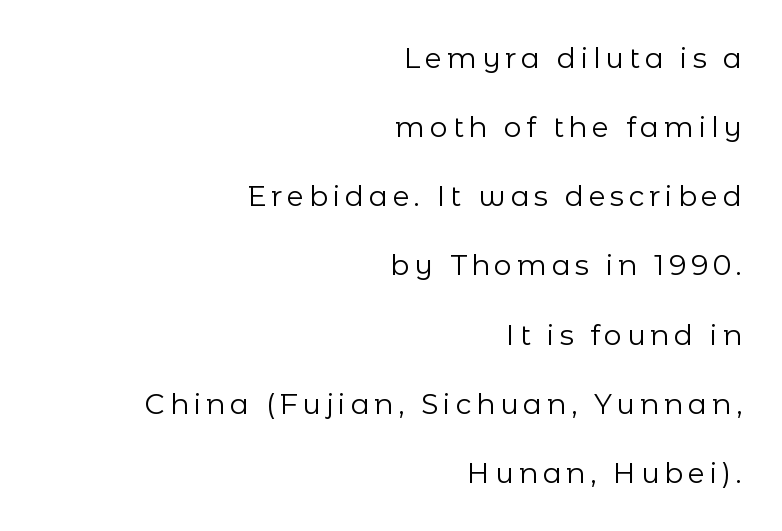
Does the lettering tilt? It doesn't — this is upright. This rendering features lettering with no underline. The passage shown is typeset with a sans-serif family. The compositor pushed each line to the right boundary.
